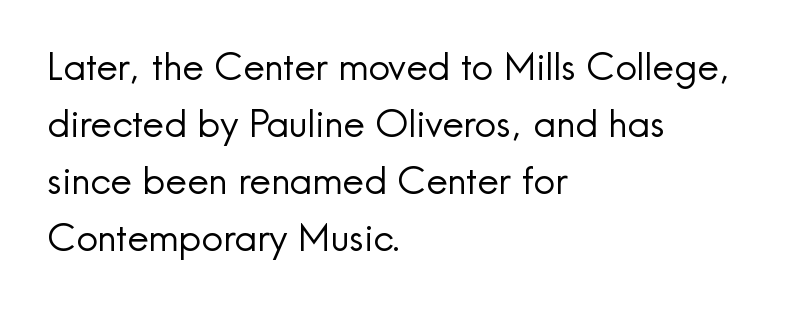
{"serif": "no", "italic": "no", "bold": "no", "weight": "regular", "width": "normal", "x_height": "small", "monospaced": "no", "underline": "no", "align": "left", "line_spacing": "normal", "line_spacing_ratio": 1.5, "letter_spacing": "normal", "letter_spacing_em": 0.0, "glyph_px": 38}
